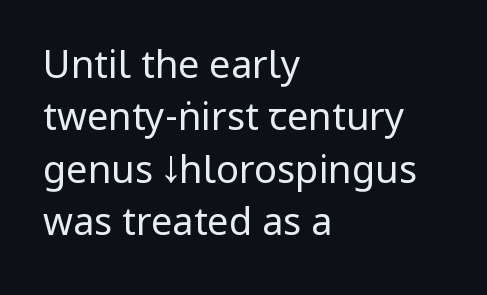
The image shows 38 px regular-weight, condensed sans-serif type, upright; set left-aligned, normal line spacing (1.38x), normal letter spacing, not underlined; low stroke contrast.
